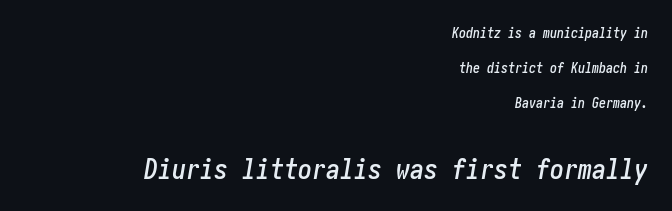
The image shows 28 px condensed type, italic (leaning right); set right-aligned, loose line spacing (2.49x), normal letter spacing, not underlined; the second (bottom) block is 2.0x larger; low stroke contrast and a medium x-height.
